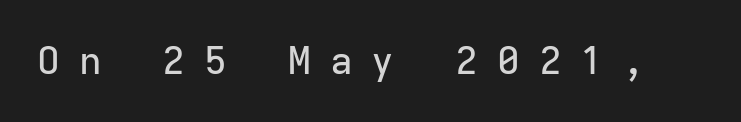
Q: Is the text italic (slanted)? A: No, it is upright.
Q: Is the typeface a serif or a sans-serif typeface? A: Sans-serif.
Q: Is the text underlined? A: No.
Q: Is the spacing between letters normal or unusually wide? A: Unusually wide.
Q: Width (condensed, normal, or wide)? A: Normal.
Q: Stroke contrast? A: Low.
Q: x-height? A: Medium.
Q: Monospaced? A: Yes.
